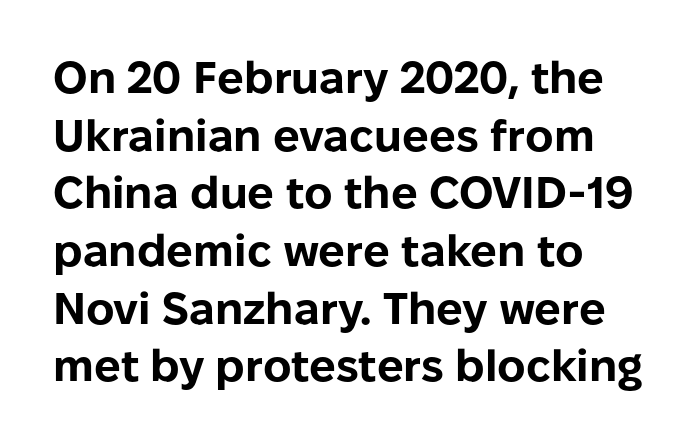
The image shows 44 px bold sans-serif type, upright; set left-aligned, normal line spacing (1.31x), normal letter spacing, not underlined; low stroke contrast and a medium x-height.
